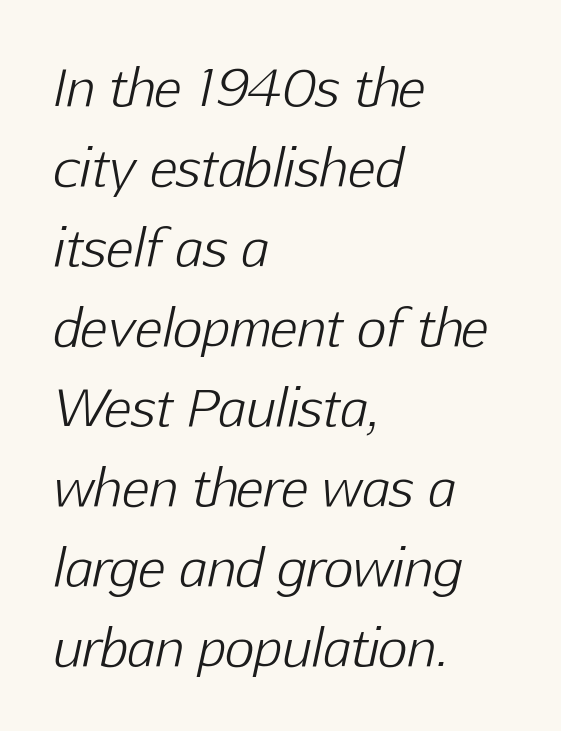
This sample uses an oblique cut, with every glyph tilted off the vertical. Varying glyph widths throughout — classic text-font behaviour. The lines sit at an ordinary, default distance from one another. Honestly, the letter spacing is just normal — you wouldn't notice it. Glance below the letters and you will spot only blank space. Short and long lines alike share a common starting point at left.
